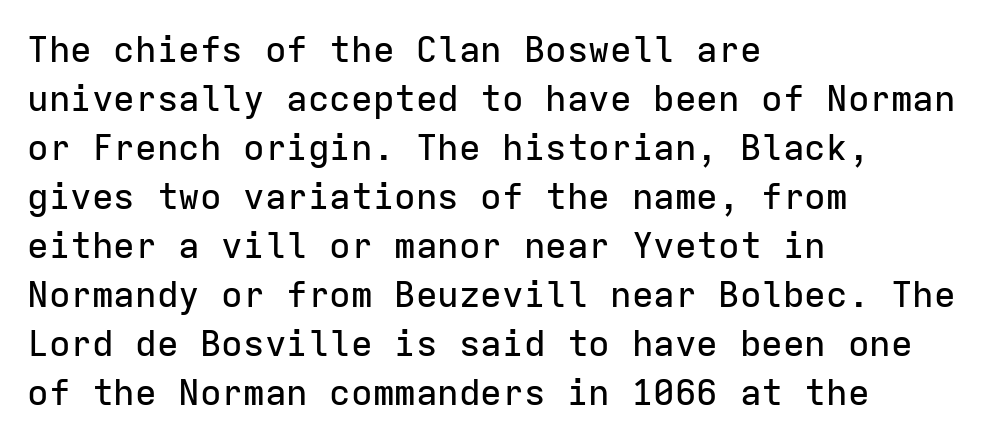
Q: Is the text italic (slanted)? A: No, it is upright.
Q: Is the typeface a serif or a sans-serif typeface? A: Sans-serif.
Q: Is the text underlined? A: No.
Q: How is the paragraph aligned? A: Left-aligned.
Q: Is the spacing between letters normal or unusually wide? A: Normal.
Q: Is the spacing between lines tight, normal or loose? A: Normal.
Q: Width (condensed, normal, or wide)? A: Normal.
Q: Stroke contrast? A: Low.
Q: x-height? A: Medium.
Q: Monospaced? A: Yes.
